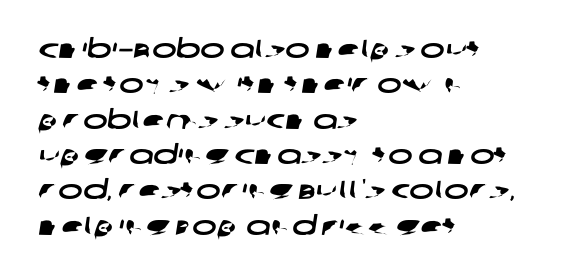
The image shows 26 px text type; set left-aligned, normal line spacing (1.36x), normal letter spacing, not underlined.
